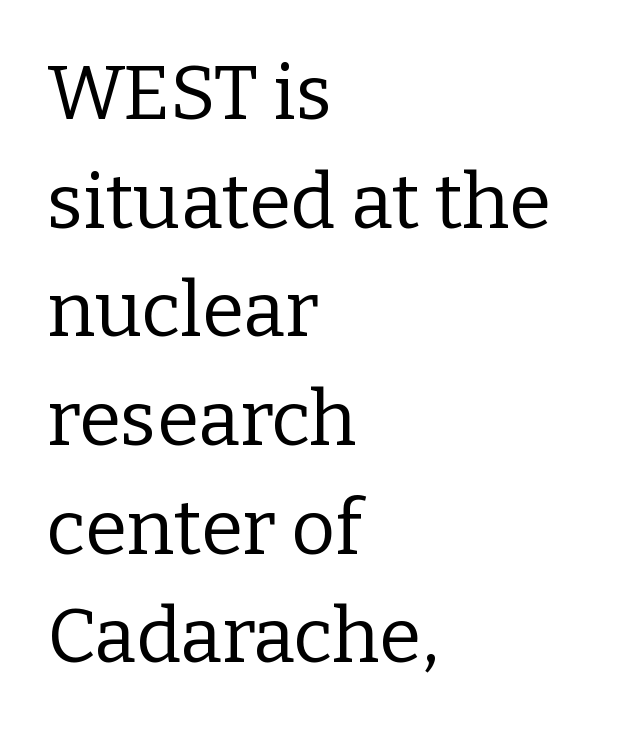
{"serif": "yes", "italic": "no", "bold": "no", "weight": "regular", "width": "normal", "stroke_contrast": "low", "x_height": "medium", "monospaced": "no", "underline": "no", "align": "left", "line_spacing": "normal", "line_spacing_ratio": 1.43, "letter_spacing": "normal", "letter_spacing_em": 0.0, "glyph_px": 76}
